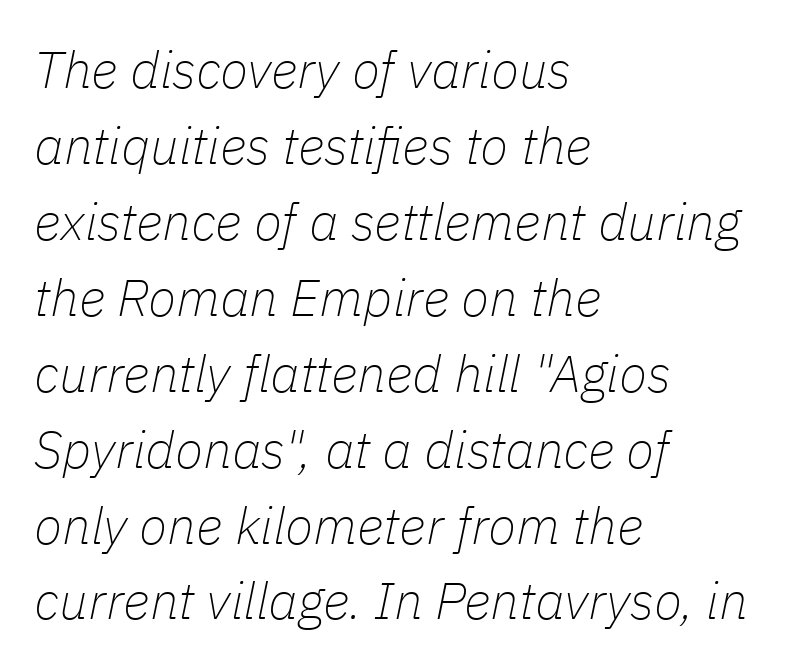
The image shows 52 px thin type, italic (leaning right); set left-aligned, normal line spacing (1.46x), normal letter spacing, not underlined; low stroke contrast and a medium x-height.
